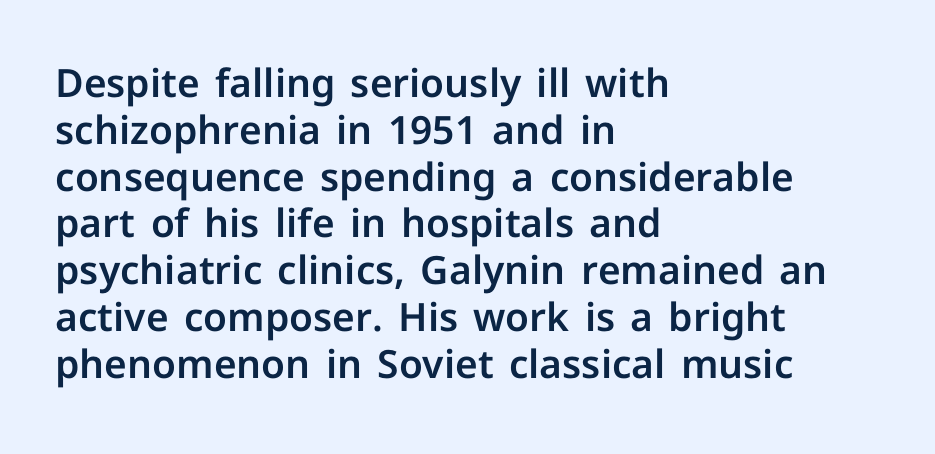
{"serif": "no", "italic": "no", "width": "normal", "stroke_contrast": "low", "x_height": "medium", "monospaced": "no", "underline": "no", "align": "left", "line_spacing_ratio": 1.2, "letter_spacing": "normal", "letter_spacing_em": 0.0, "glyph_px": 39}
